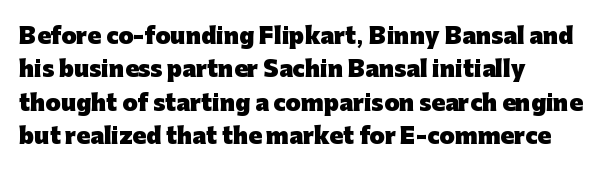
The image shows 22 px bold type, upright; set left-aligned, normal line spacing (1.52x), normal letter spacing, not underlined.
